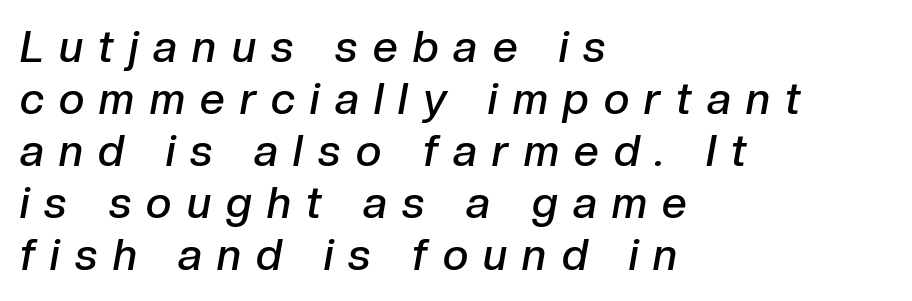
The image shows 44 px semibold type, italic (leaning right); set left-aligned, line spacing 1.18x, unusually wide letter spacing (+0.35 em), not underlined; low stroke contrast and a medium x-height.
